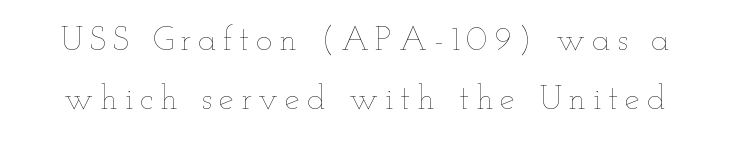
Q: Is the text bold? A: No.
Q: Is the text italic (slanted)? A: No, it is upright.
Q: Is the text underlined? A: No.
Q: Is the spacing between letters normal or unusually wide? A: Unusually wide.
Q: Width (condensed, normal, or wide)? A: Wide.
Q: Stroke contrast? A: Low.
Q: x-height? A: Small.
Q: Monospaced? A: No.
